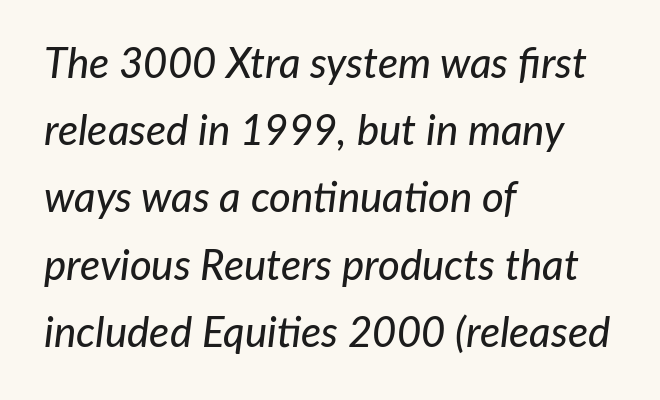
{"italic": "yes", "lean": "right", "slant_degrees": 7, "width": "normal", "stroke_contrast": "low", "x_height": "medium", "monospaced": "no", "underline": "no", "align": "left", "line_spacing": "normal", "line_spacing_ratio": 1.6, "letter_spacing": "normal", "letter_spacing_em": 0.0, "glyph_px": 42}
